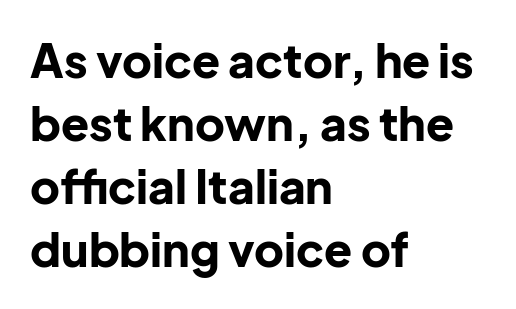
{"serif": "no", "italic": "no", "bold": "yes", "weight": "bold", "width": "normal", "stroke_contrast": "low", "x_height": "medium", "monospaced": "no", "underline": "no", "align": "left", "line_spacing": "normal", "line_spacing_ratio": 1.37, "letter_spacing": "normal", "letter_spacing_em": 0.0, "glyph_px": 46}
